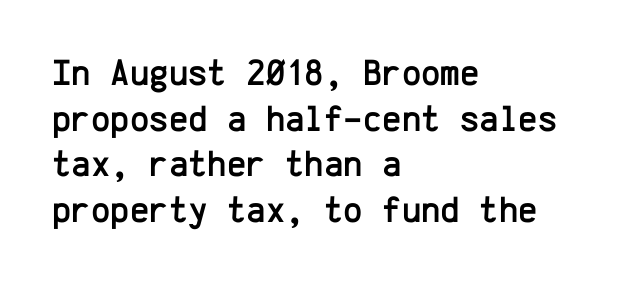
Q: Is the text italic (slanted)? A: No, it is upright.
Q: Is the typeface a serif or a sans-serif typeface? A: Sans-serif.
Q: Is the text underlined? A: No.
Q: How is the paragraph aligned? A: Left-aligned.
Q: Is the spacing between letters normal or unusually wide? A: Normal.
Q: Width (condensed, normal, or wide)? A: Normal.
Q: Stroke contrast? A: Low.
Q: x-height? A: Medium.
Q: Monospaced? A: Yes.
